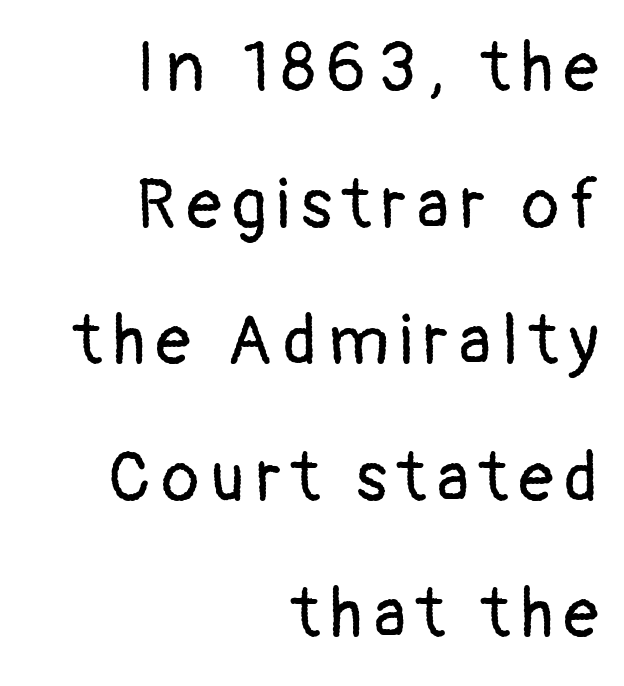
Rows of type keep a wide berth in the vertical direction. If you drew a line through each stem, it would be perfectly vertical. Letterform terminals end flat and unadorned throughout the passage. Teacher's note: observe the even right margin — that is flush-right alignment. You could not count columns in this text — the font is proportionally spaced. Nothing heavy about these letters — not bold at all.
